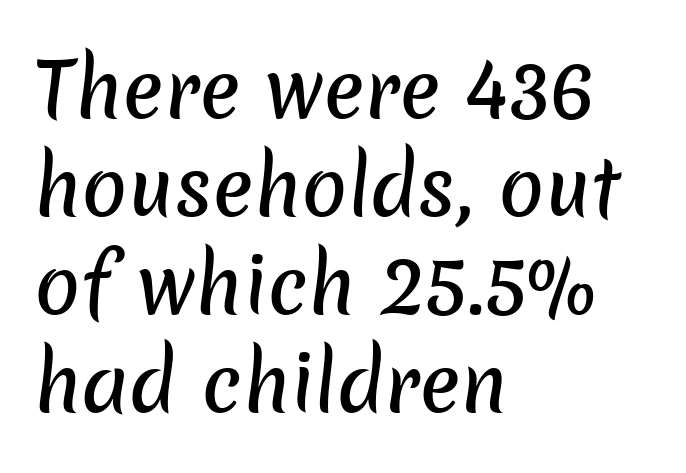
The image shows 76 px sans-serif type; set left-aligned, normal line spacing (1.29x), normal letter spacing, not underlined; low stroke contrast and a medium x-height.
